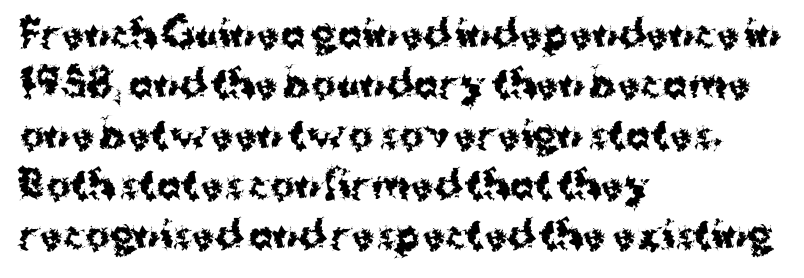
Typographically, this falls in the sans-serif category. The string is rendered with underlining switched off. The designer left line spacing at the default. Casual observation: everything's shoved over to the left.
